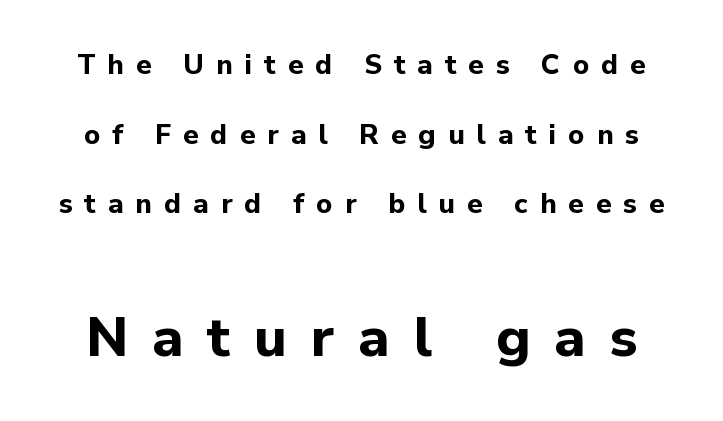
The image shows 56 px bold sans-serif type, upright; set loose line spacing (2.49x), unusually wide letter spacing (+0.43 em), not underlined; the second (bottom) block is 2.0x larger; low stroke contrast and a medium x-height.
